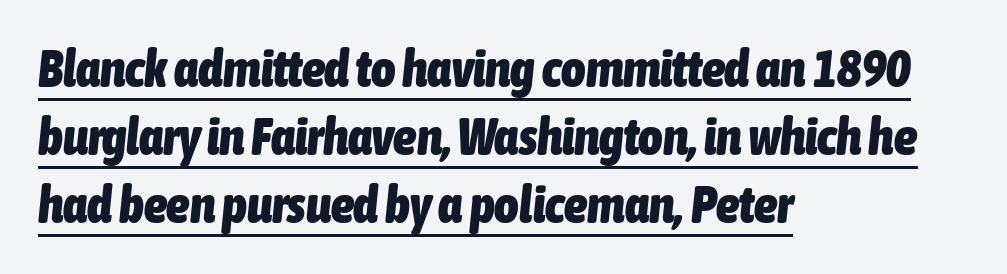
{"italic": "yes", "lean": "right", "slant_degrees": 6, "bold": "yes", "weight": "heavy", "width": "condensed", "stroke_contrast": "low", "x_height": "medium", "monospaced": "no", "underline": "yes", "align": "left", "line_spacing": "normal", "line_spacing_ratio": 1.31, "letter_spacing": "normal", "letter_spacing_em": 0.0, "glyph_px": 52}
